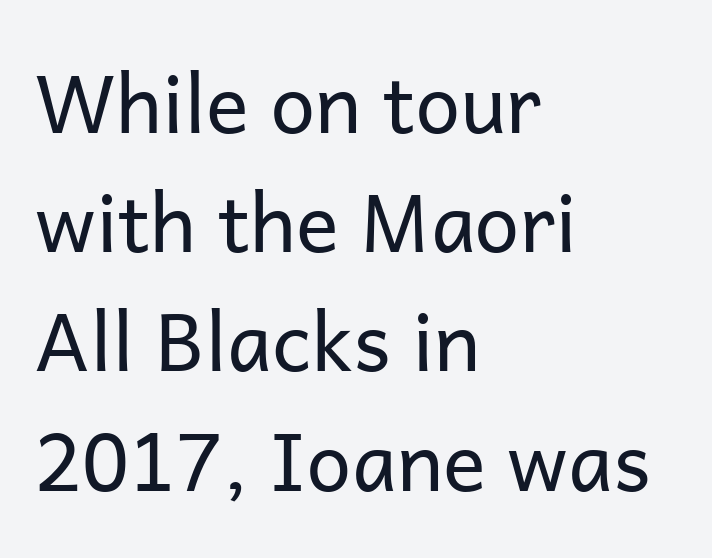
Q: Is the text bold? A: No.
Q: Is the text italic (slanted)? A: No, it is upright.
Q: Is the typeface a serif or a sans-serif typeface? A: Sans-serif.
Q: Is the text underlined? A: No.
Q: How is the paragraph aligned? A: Left-aligned.
Q: Is the spacing between letters normal or unusually wide? A: Normal.
Q: Is the spacing between lines tight, normal or loose? A: Normal.
Q: Width (condensed, normal, or wide)? A: Normal.
Q: Stroke contrast? A: Low.
Q: x-height? A: Medium.
Q: Monospaced? A: No.
